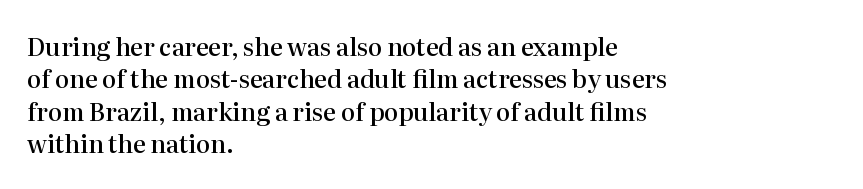
The image shows 24 px text type, upright; set left-aligned, normal line spacing (1.35x), normal letter spacing, not underlined.
